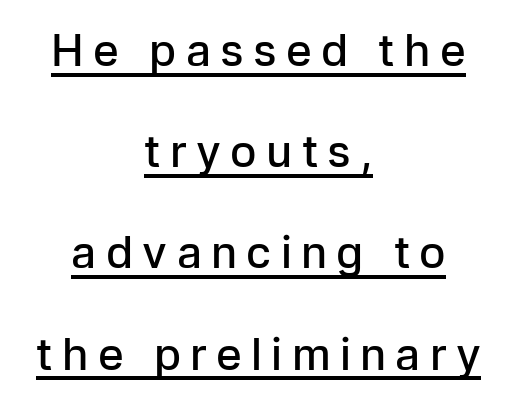
{"serif": "no", "italic": "no", "bold": "semi", "weight": "semibold", "width": "normal", "stroke_contrast": "low", "x_height": "medium", "monospaced": "no", "underline": "yes", "align": "center", "line_spacing": "loose", "line_spacing_ratio": 2.3, "letter_spacing": "wide", "letter_spacing_em": 0.21, "glyph_px": 44}
